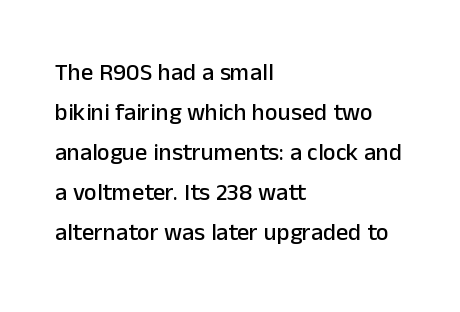
{"italic": "no", "underline": "no", "align": "left", "line_spacing": "normal", "line_spacing_ratio": 1.67, "letter_spacing": "normal", "letter_spacing_em": 0.0, "glyph_px": 24}
